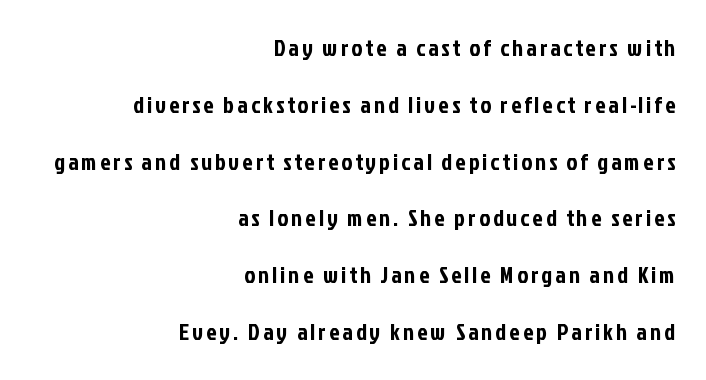
Beneath every word, the page is bare. You could fit nearly another row in the gap between these rows. Do the letters lean? They stand straight. Leftover space on each line is placed entirely before the opening word.
